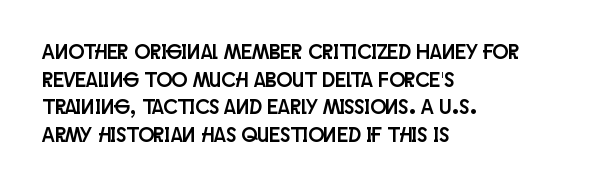
{"italic": "no", "underline": "no", "align": "left", "line_spacing": "normal", "line_spacing_ratio": 1.31, "letter_spacing": "normal", "letter_spacing_em": 0.0, "glyph_px": 21}
